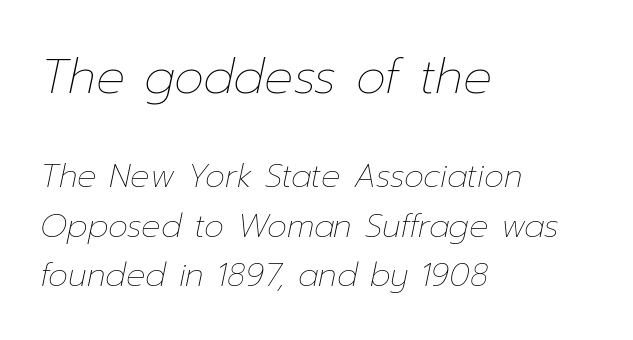
The image shows 48 px thin type, italic (leaning right); set left-aligned, normal line spacing (1.54x), normal letter spacing, not underlined; the first (top) block is 1.5x larger; low stroke contrast and a medium x-height.
